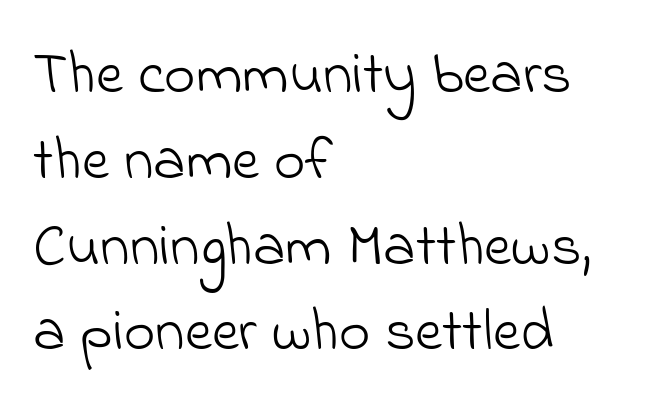
The image shows 60 px light sans-serif type; set left-aligned, normal line spacing (1.43x), normal letter spacing, not underlined; low stroke contrast and a small x-height.
